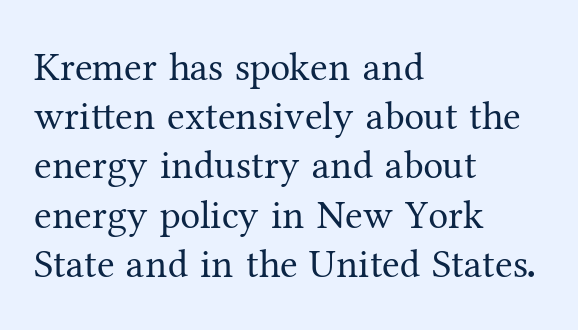
The image shows 40 px regular-weight serif type, upright; set left-aligned, line spacing 1.23x, normal letter spacing, not underlined; medium stroke contrast and a medium x-height.
